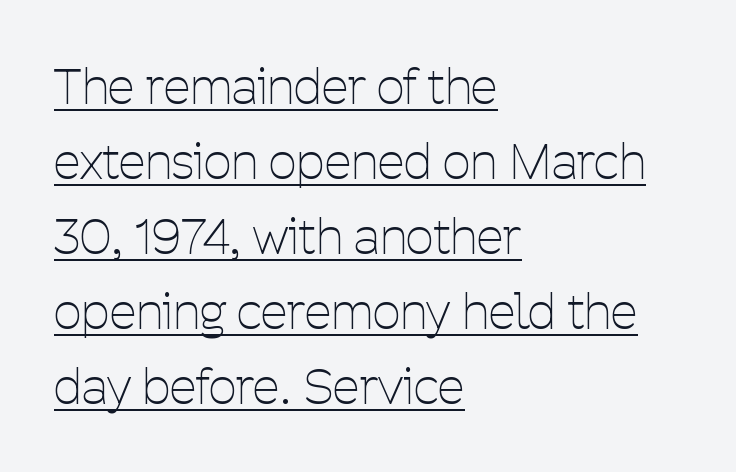
{"serif": "no", "italic": "no", "bold": "no", "weight": "thin", "width": "condensed", "stroke_contrast": "low", "x_height": "medium", "monospaced": "no", "underline": "yes", "align": "left", "line_spacing": "normal", "line_spacing_ratio": 1.53, "letter_spacing": "normal", "letter_spacing_em": 0.0, "glyph_px": 49}
